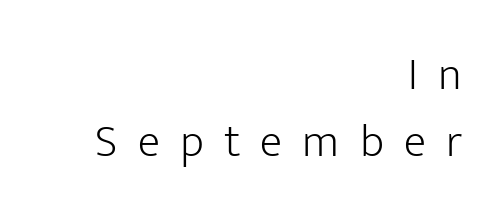
{"serif": "no", "italic": "no", "bold": "no", "weight": "light", "width": "normal", "stroke_contrast": "low", "x_height": "medium", "monospaced": "no", "underline": "no", "align": "right", "line_spacing": "normal", "line_spacing_ratio": 1.46, "letter_spacing": "wide", "letter_spacing_em": 0.44, "glyph_px": 46}
